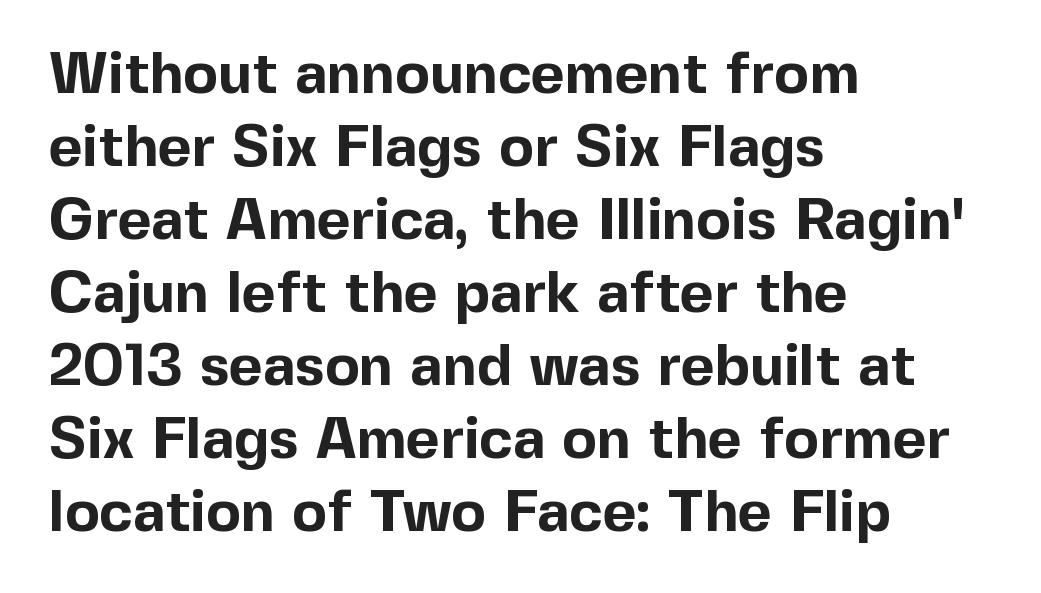
Q: Is the text bold? A: Yes.
Q: Is the text italic (slanted)? A: No, it is upright.
Q: Is the typeface a serif or a sans-serif typeface? A: Sans-serif.
Q: Is the text underlined? A: No.
Q: How is the paragraph aligned? A: Left-aligned.
Q: Is the spacing between letters normal or unusually wide? A: Normal.
Q: Is the spacing between lines tight, normal or loose? A: Normal.
Q: Width (condensed, normal, or wide)? A: Normal.
Q: x-height? A: Medium.
Q: Monospaced? A: No.
